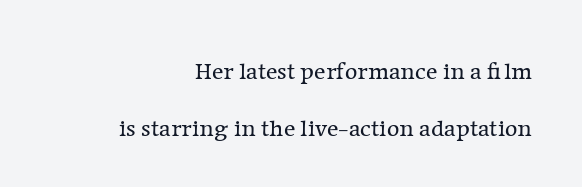
{"italic": "no", "bold": "no", "underline": "no", "line_spacing": "loose", "line_spacing_ratio": 2.38, "letter_spacing": "normal", "letter_spacing_em": 0.0, "glyph_px": 24}
